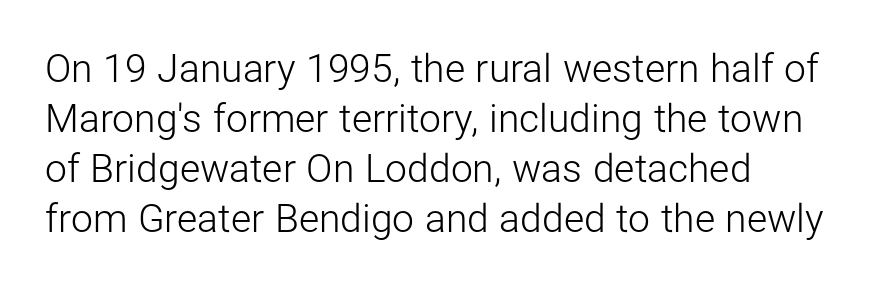
Q: Is the text bold? A: No.
Q: Is the text italic (slanted)? A: No, it is upright.
Q: Is the typeface a serif or a sans-serif typeface? A: Sans-serif.
Q: Is the text underlined? A: No.
Q: How is the paragraph aligned? A: Left-aligned.
Q: Is the spacing between letters normal or unusually wide? A: Normal.
Q: Is the spacing between lines tight, normal or loose? A: Normal.
Q: Width (condensed, normal, or wide)? A: Normal.
Q: Stroke contrast? A: Low.
Q: x-height? A: Medium.
Q: Monospaced? A: No.
